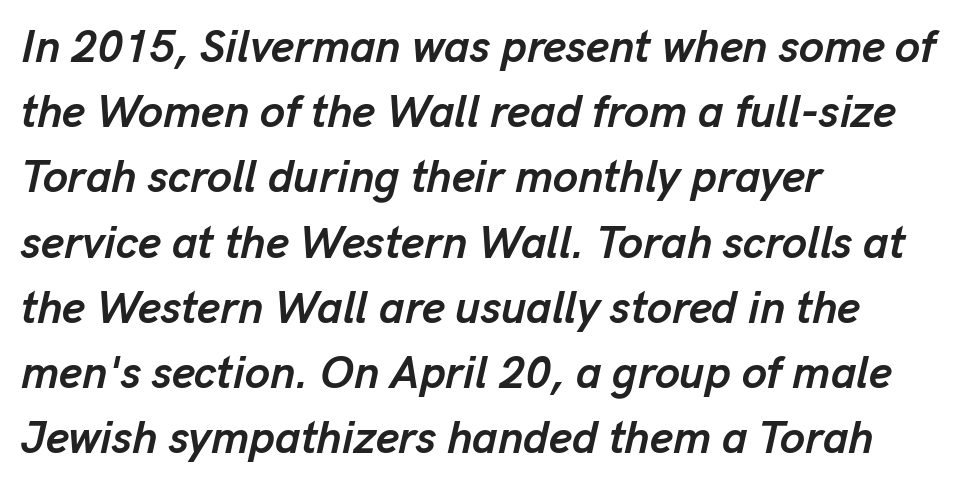
{"italic": "yes", "lean": "right", "slant_degrees": 13, "bold": "yes", "weight": "semibold", "width": "normal", "stroke_contrast": "low", "x_height": "medium", "monospaced": "no", "underline": "no", "align": "left", "line_spacing": "normal", "line_spacing_ratio": 1.45, "letter_spacing": "normal", "letter_spacing_em": 0.0, "glyph_px": 45}
